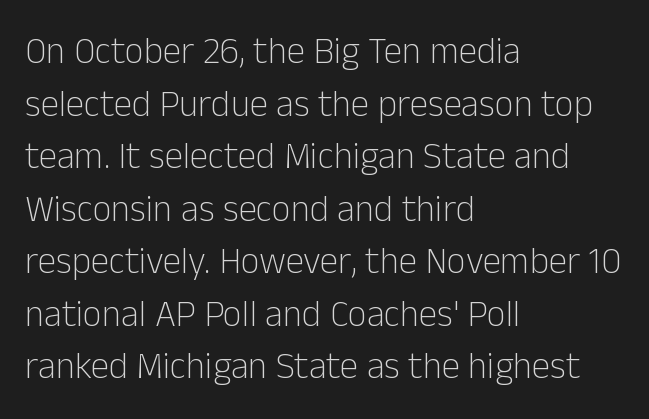
Q: Is the text bold? A: No.
Q: Is the text italic (slanted)? A: No, it is upright.
Q: Is the typeface a serif or a sans-serif typeface? A: Sans-serif.
Q: Is the text underlined? A: No.
Q: How is the paragraph aligned? A: Left-aligned.
Q: Is the spacing between letters normal or unusually wide? A: Normal.
Q: Is the spacing between lines tight, normal or loose? A: Normal.
Q: Width (condensed, normal, or wide)? A: Normal.
Q: Stroke contrast? A: Low.
Q: x-height? A: Medium.
Q: Monospaced? A: No.
